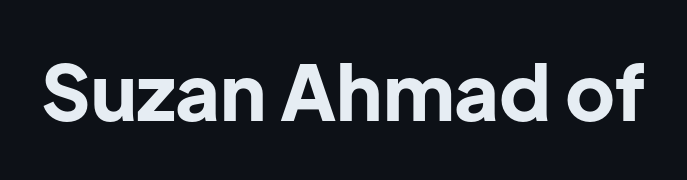
{"serif": "no", "italic": "no", "bold": "yes", "weight": "bold", "width": "normal", "stroke_contrast": "low", "x_height": "medium", "monospaced": "no", "underline": "no", "letter_spacing": "normal", "letter_spacing_em": 0.0, "glyph_px": 77}
